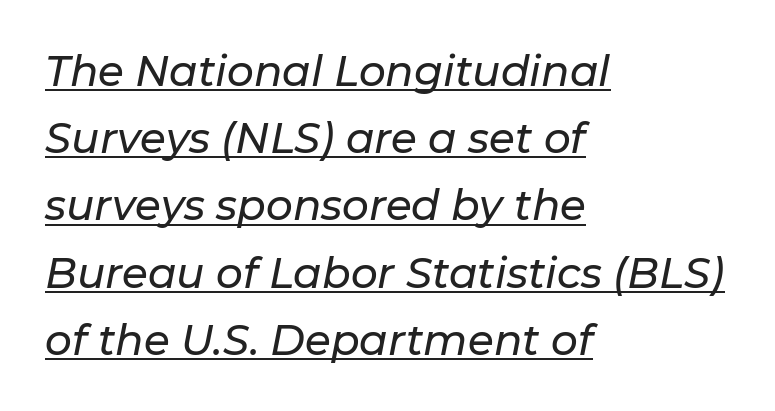
The image shows 42 px text type, italic (leaning right); set left-aligned, normal line spacing (1.6x), normal letter spacing, underlined; low stroke contrast and a medium x-height.
